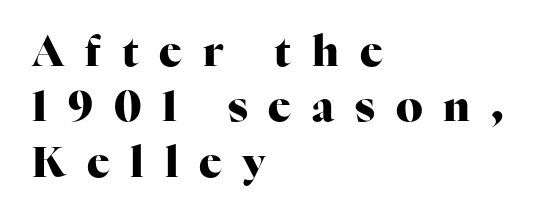
Posture: upright roman. Just letters on the line, the space beneath them empty. The lines in this sample share a left origin and differ only in where they stop. The rendering uses natural spacing where letterforms have individual widths. The glyphs in this specimen are seriffed. Honestly, the letter spacing is so wide it's the main thing you notice.
